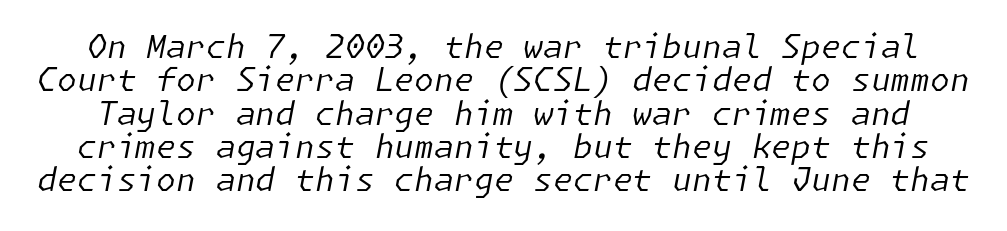
The image shows 32 px regular-weight type, italic (leaning right); set tight line spacing (1.04x), normal letter spacing, not underlined; low stroke contrast and a medium x-height.
